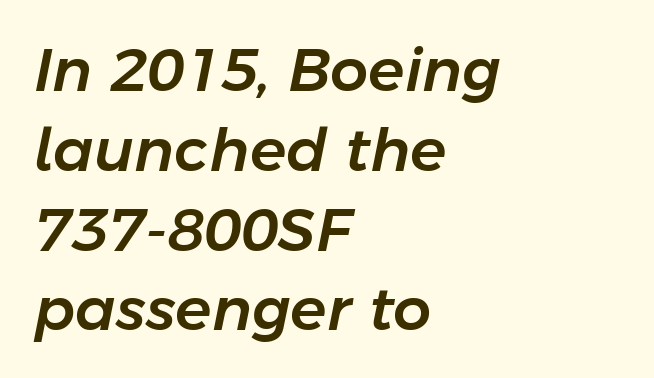
When letters slant like this, we call the style italic. Plain, unruled lines of type. Layout note: lines flush left. What stands out about the letter spacing? Nothing — it is the standard amount. The face used here is proportionally spaced, like ordinary book or web type.
